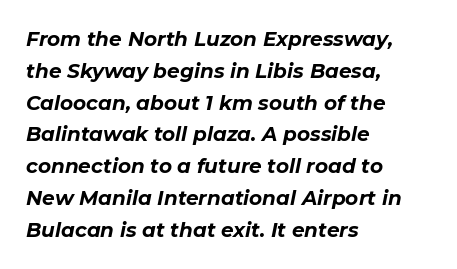
This sample uses plain, unmodified letter spacing. Notice how descenders clear the ascenders below comfortably — that's standard leading. Rendered with sloped, italic letterforms. The zone under the glyphs is completely vacant. As a designer I'd log this as weight 700, bold.
